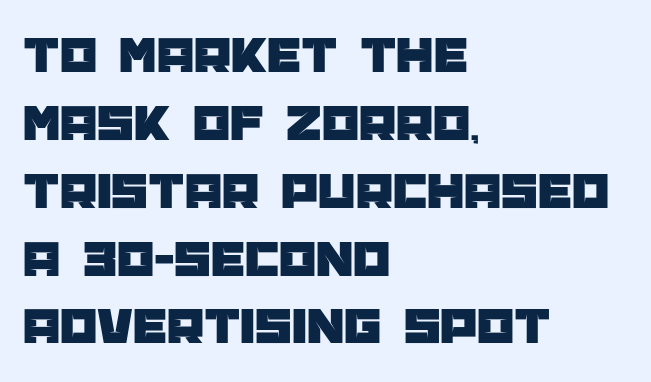
Line beginnings align vertically; line endings do not. You could not count columns in this text — the font is proportionally spaced. Rows of type keep a routine distance in the vertical direction. Posture: straight, roman, zero tilt. The characters display no serif detailing; their extremities are plain.
